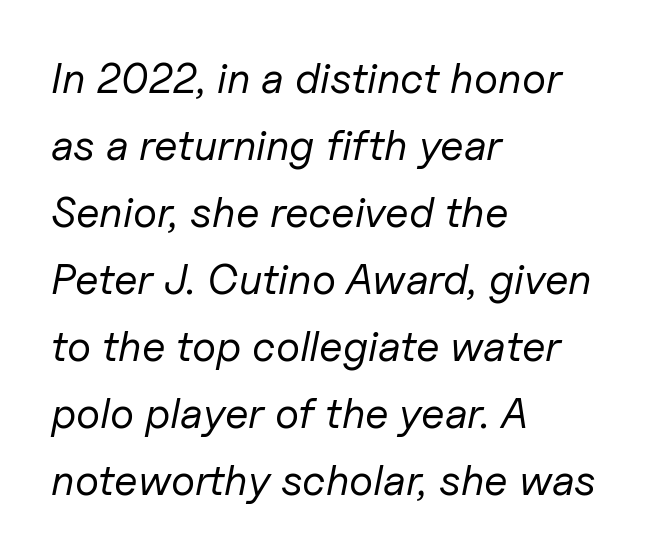
The image shows 43 px regular-weight type, italic (leaning right); set left-aligned, normal line spacing (1.56x), normal letter spacing, not underlined; low stroke contrast and a medium x-height.
